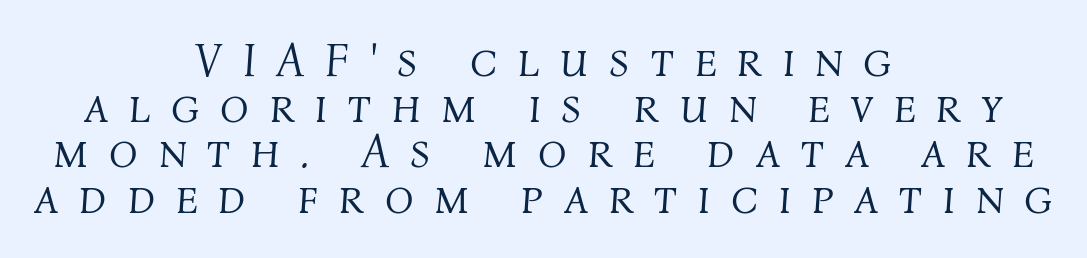
Q: Is the text bold? A: No.
Q: Is the text italic (slanted)? A: Yes, it leans right by about 4 degrees.
Q: Is the text underlined? A: No.
Q: How is the paragraph aligned? A: Centered.
Q: Is the spacing between letters normal or unusually wide? A: Unusually wide.
Q: Is the spacing between lines tight, normal or loose? A: Tight.
Q: Width (condensed, normal, or wide)? A: Normal.
Q: Stroke contrast? A: Medium.
Q: x-height? A: Medium.
Q: Monospaced? A: No.
